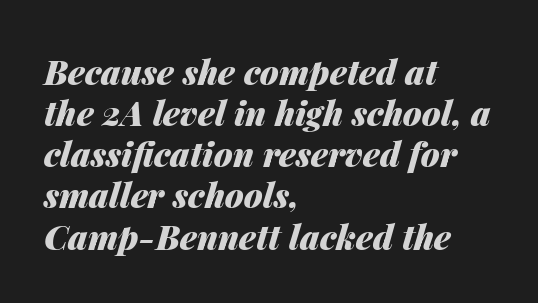
{"italic": "yes", "lean": "right", "slant_degrees": 14, "bold": "yes", "weight": "heavy", "width": "normal", "stroke_contrast": "medium", "x_height": "medium", "monospaced": "no", "underline": "no", "align": "left", "line_spacing_ratio": 1.21, "letter_spacing": "normal", "letter_spacing_em": 0.0, "glyph_px": 34}
